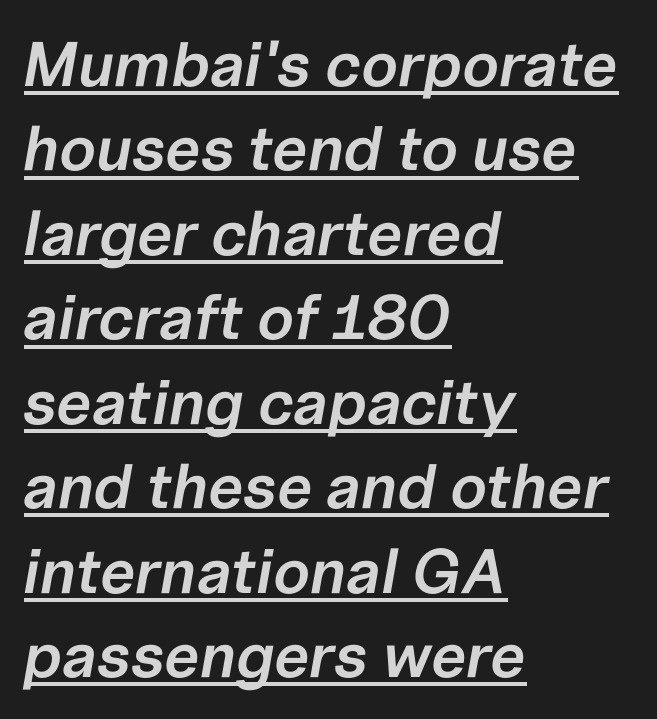
{"italic": "yes", "lean": "right", "slant_degrees": 10, "bold": "semi", "weight": "semibold", "width": "normal", "stroke_contrast": "low", "x_height": "medium", "monospaced": "no", "underline": "yes", "align": "left", "line_spacing": "normal", "line_spacing_ratio": 1.34, "letter_spacing": "normal", "letter_spacing_em": 0.0, "glyph_px": 63}
